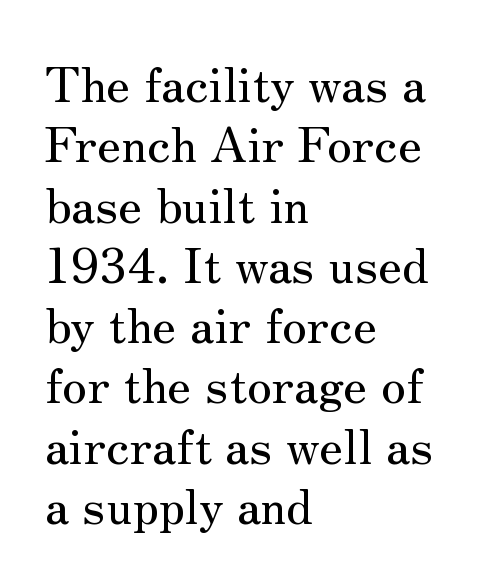
The passage is arranged the way most books set body copy — flush left. Here the designer chose a conventional face with non-uniform glyph widths. Plain, unruled lines of type. Glyph-to-glyph distance matches everyday printed text.
